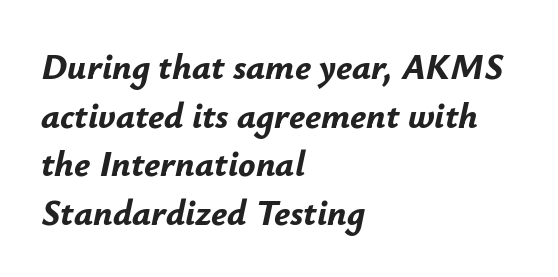
The image shows 36 px bold type, italic (leaning right); set left-aligned, normal line spacing (1.35x), normal letter spacing, not underlined; low stroke contrast and a small x-height.
